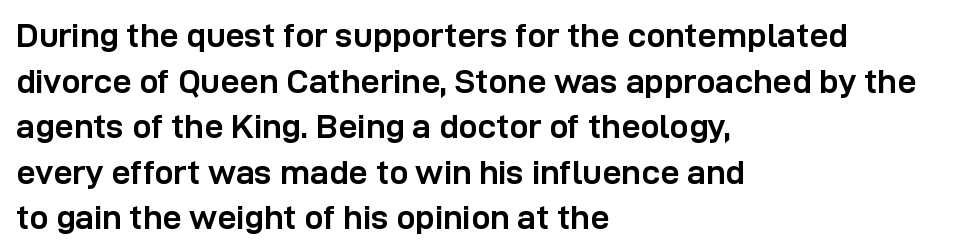
Is this a sans? Yes — the strokes have no serifs. Short and long lines alike share a common starting point at left. Line spacing here is normal. Decoration check: the copy has no underline.
